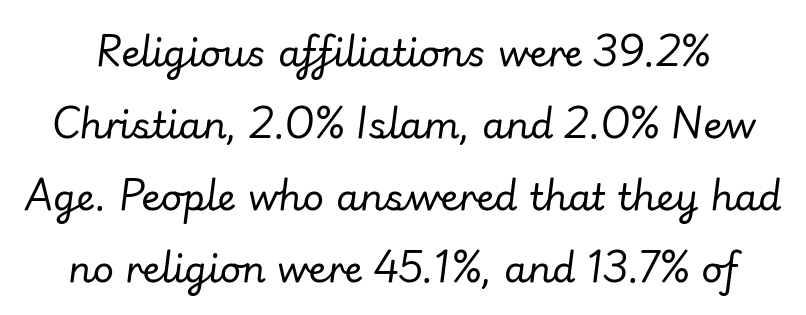
{"italic": "yes", "lean": "right", "slant_degrees": 7, "bold": "no", "weight": "regular", "width": "normal", "stroke_contrast": "low", "x_height": "small", "monospaced": "no", "underline": "no", "line_spacing": "loose", "line_spacing_ratio": 1.95, "letter_spacing": "normal", "letter_spacing_em": 0.0, "glyph_px": 37}
